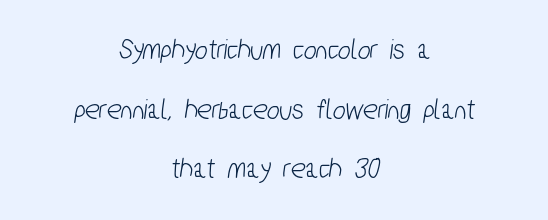
Q: Is the typeface a serif or a sans-serif typeface? A: Sans-serif.
Q: Is the text underlined? A: No.
Q: How is the paragraph aligned? A: Centered.
Q: Is the spacing between letters normal or unusually wide? A: Normal.
Q: Is the spacing between lines tight, normal or loose? A: Loose.
Q: Width (condensed, normal, or wide)? A: Condensed.
Q: Stroke contrast? A: Low.
Q: x-height? A: Medium.
Q: Monospaced? A: No.
